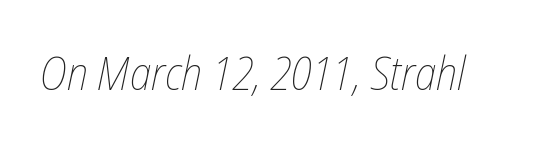
Q: Is the text bold? A: No.
Q: Is the text italic (slanted)? A: Yes, it leans right by about 12 degrees.
Q: Is the text underlined? A: No.
Q: Is the spacing between letters normal or unusually wide? A: Normal.
Q: Width (condensed, normal, or wide)? A: Condensed.
Q: Stroke contrast? A: Low.
Q: x-height? A: Medium.
Q: Monospaced? A: No.
